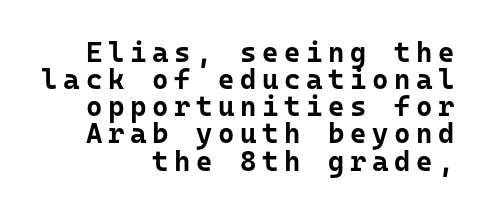
Anything drawn beneath the words? Only blank space. The letters are spread apart with noticeably loose tracking. Fixed-width glyphs throughout — classic coding-font behaviour. Is the block centered? No — it sits flush against the right margin.
